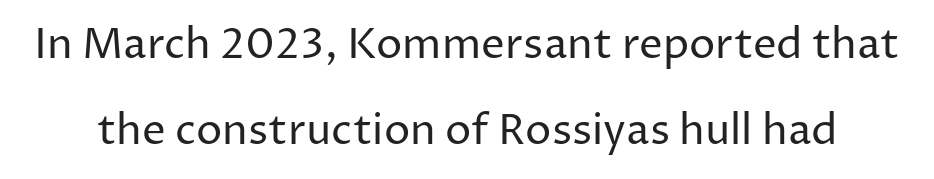
The image shows 42 px regular-weight sans-serif type, upright; set loose line spacing (2.05x), normal letter spacing, not underlined; low stroke contrast and a medium x-height.
